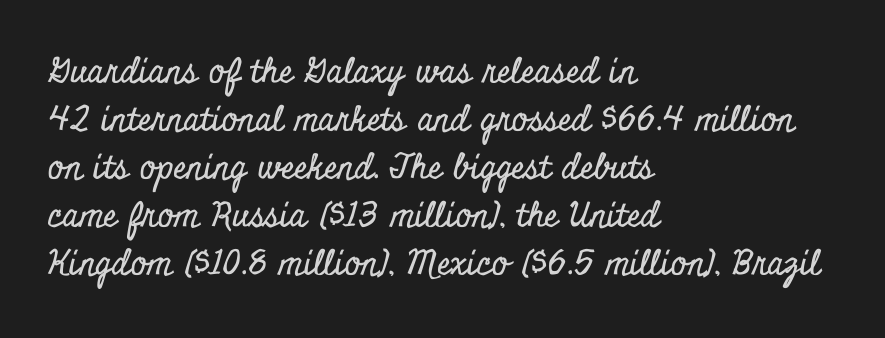
Q: Is the text italic (slanted)? A: Yes.
Q: Is the typeface a serif or a sans-serif typeface? A: Serif.
Q: Is the text underlined? A: No.
Q: How is the paragraph aligned? A: Left-aligned.
Q: Is the spacing between letters normal or unusually wide? A: Normal.
Q: Is the spacing between lines tight, normal or loose? A: Normal.
Q: Width (condensed, normal, or wide)? A: Condensed.
Q: Stroke contrast? A: Low.
Q: x-height? A: Small.
Q: Monospaced? A: No.
